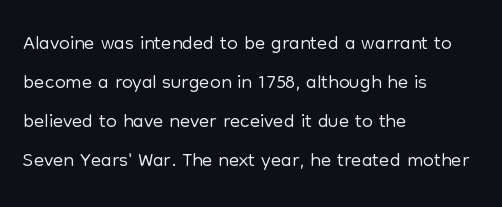
The image shows 30 px light sans-serif type, upright; set left-aligned, normal line spacing (1.3x), normal letter spacing, not underlined; low stroke contrast and a medium x-height.
